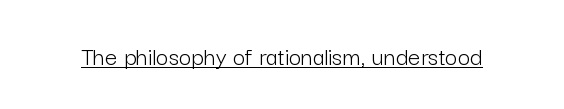
Vertical stems look standard width or narrower in stroke. This sample carries an underscore along the baseline area. Notice how the stems are strictly vertical — no italics here. Spacing between characters is what you'd get straight out of the box.
